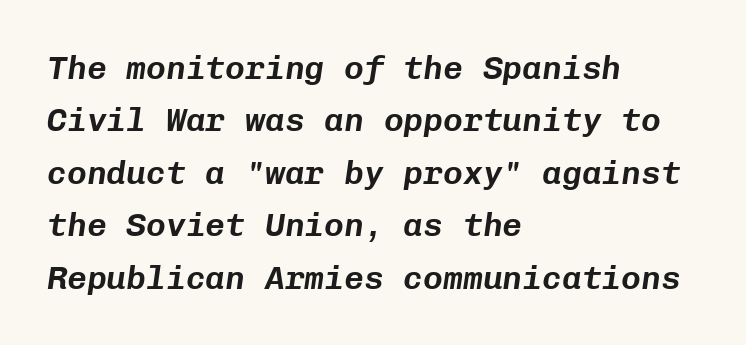
The image shows 33 px text type, italic (leaning right), monospaced; set left-aligned, normal line spacing (1.59x), normal letter spacing, not underlined; low stroke contrast and a medium x-height.
